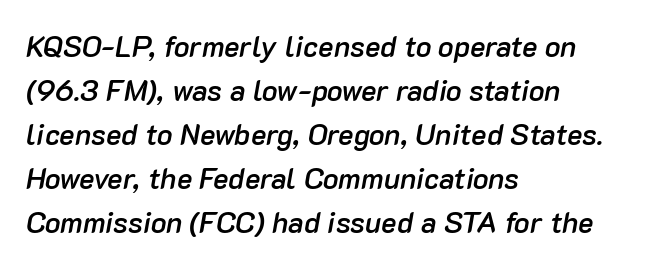
The image shows 29 px semibold type, italic (leaning right); set left-aligned, normal line spacing (1.52x), normal letter spacing, not underlined; low stroke contrast and a medium x-height.
